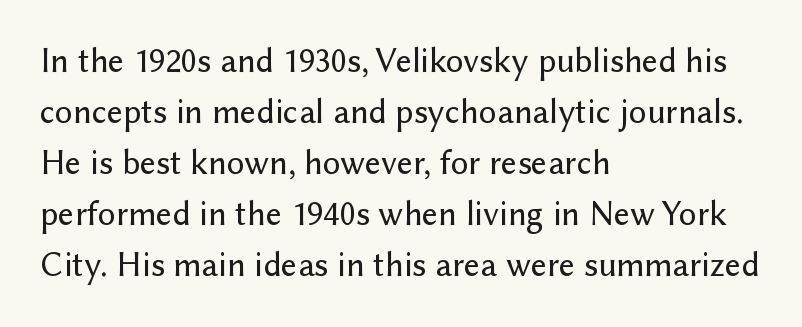
{"serif": "no", "italic": "no", "width": "normal", "stroke_contrast": "low", "x_height": "medium", "monospaced": "no", "underline": "no", "align": "left", "line_spacing": "normal", "line_spacing_ratio": 1.46, "letter_spacing": "normal", "letter_spacing_em": 0.0, "glyph_px": 35}
